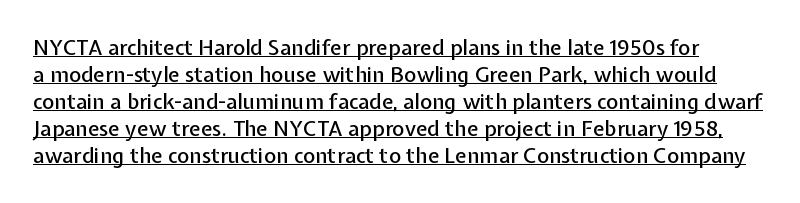
Q: Is the text italic (slanted)? A: No, it is upright.
Q: Is the text underlined? A: Yes.
Q: Is the spacing between letters normal or unusually wide? A: Normal.
Q: Is the spacing between lines tight, normal or loose? A: Normal.
